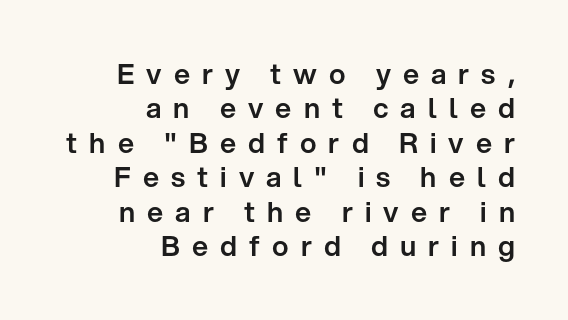
Q: Is the text italic (slanted)? A: No, it is upright.
Q: Is the typeface a serif or a sans-serif typeface? A: Sans-serif.
Q: Is the text underlined? A: No.
Q: How is the paragraph aligned? A: Right-aligned.
Q: Is the spacing between letters normal or unusually wide? A: Unusually wide.
Q: Width (condensed, normal, or wide)? A: Normal.
Q: Stroke contrast? A: Low.
Q: x-height? A: Medium.
Q: Monospaced? A: No.
